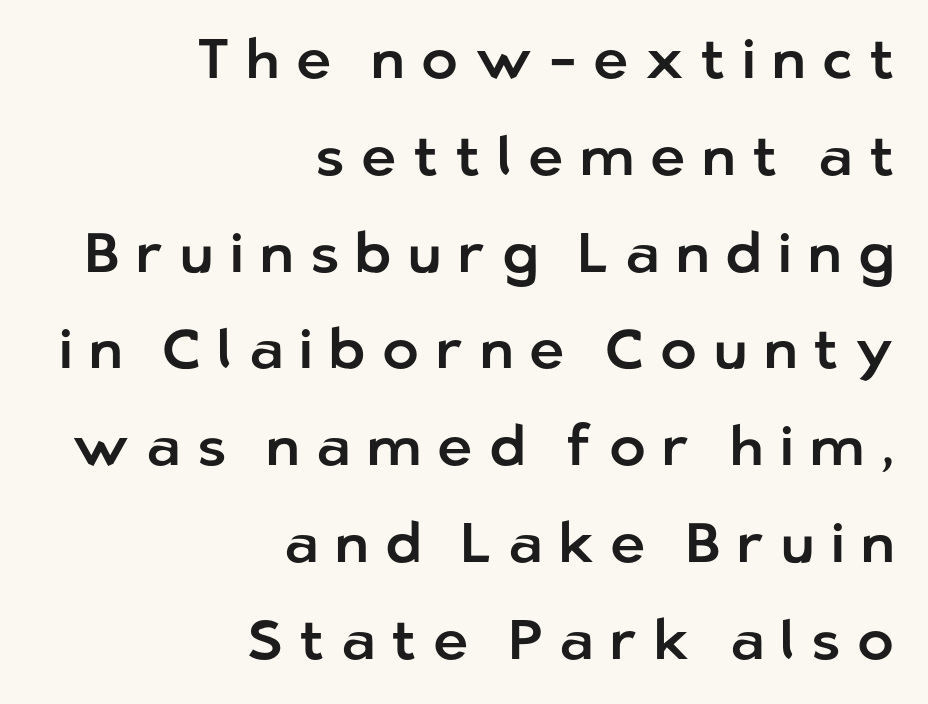
The image shows 55 px sans-serif type, upright; set right-aligned, line spacing 1.76x, unusually wide letter spacing (+0.3 em), not underlined; low stroke contrast and a medium x-height.
